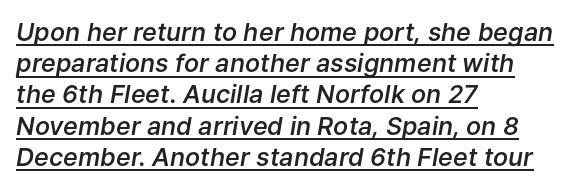
The image shows 25 px text type, italic (leaning right); set left-aligned, normal line spacing (1.25x), normal letter spacing, underlined.
